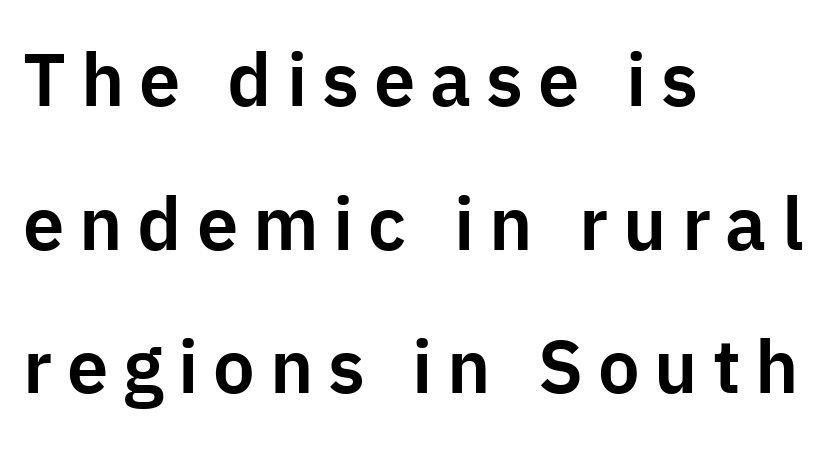
The image shows 74 px sans-serif type, upright; set left-aligned, loose line spacing (1.94x), unusually wide letter spacing (+0.2 em), not underlined; low stroke contrast and a medium x-height.
